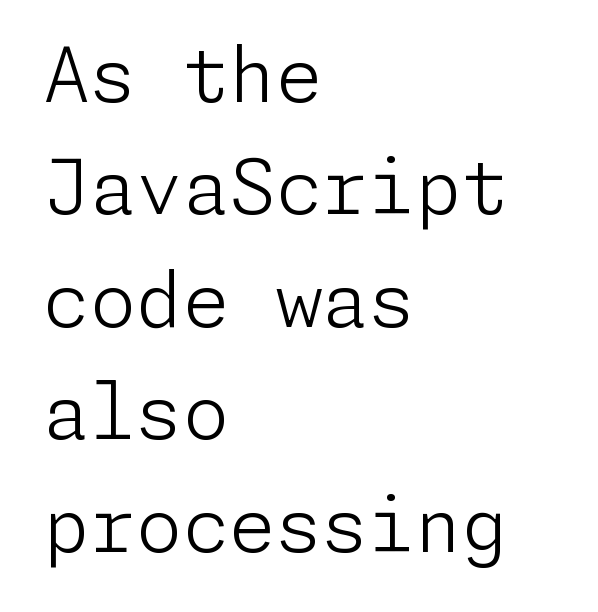
The image shows 75 px light sans-serif type, upright; set left-aligned, normal line spacing (1.5x), normal letter spacing, not underlined; low stroke contrast and a medium x-height.
